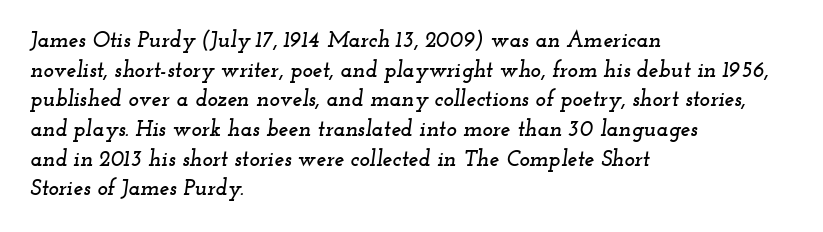
{"italic": "yes", "lean": "right", "slant_degrees": 12, "underline": "no", "align": "left", "line_spacing": "normal", "line_spacing_ratio": 1.35, "letter_spacing": "normal", "letter_spacing_em": 0.0, "glyph_px": 22}
